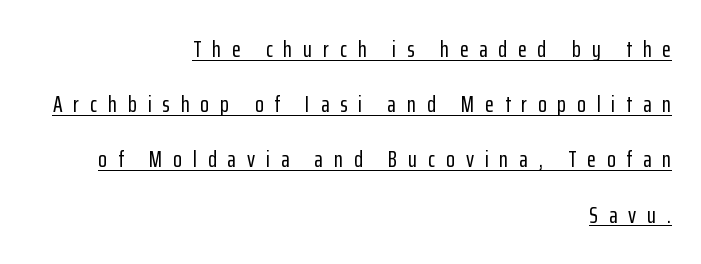
Q: Is the text italic (slanted)? A: No, it is upright.
Q: Is the text underlined? A: Yes.
Q: How is the paragraph aligned? A: Right-aligned.
Q: Is the spacing between letters normal or unusually wide? A: Unusually wide.
Q: Is the spacing between lines tight, normal or loose? A: Loose.
